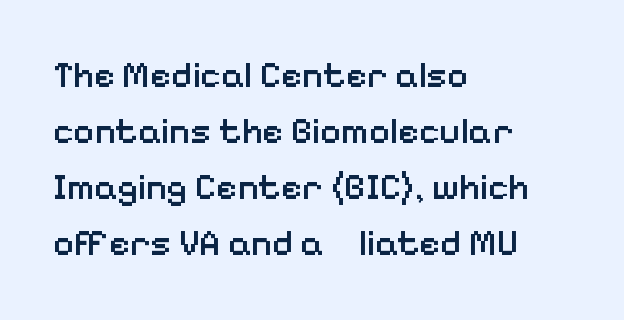
The image shows 36 px semibold sans-serif type, upright; set left-aligned, normal line spacing (1.56x), normal letter spacing, not underlined; low stroke contrast and a medium x-height.
